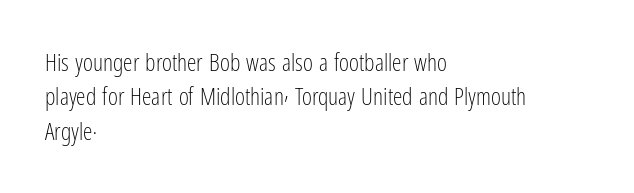
{"italic": "no", "bold": "no", "underline": "no", "align": "left", "line_spacing": "normal", "line_spacing_ratio": 1.43, "letter_spacing": "normal", "letter_spacing_em": 0.0, "glyph_px": 24}
